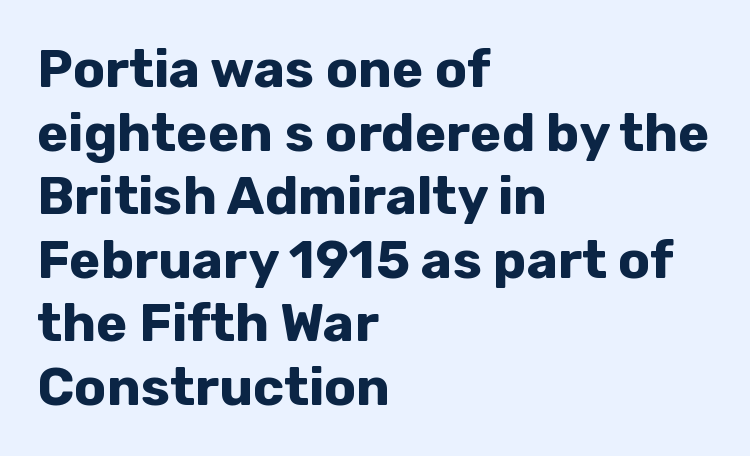
Q: Is the text bold? A: Yes.
Q: Is the text italic (slanted)? A: No, it is upright.
Q: Is the typeface a serif or a sans-serif typeface? A: Sans-serif.
Q: Is the text underlined? A: No.
Q: How is the paragraph aligned? A: Left-aligned.
Q: Is the spacing between letters normal or unusually wide? A: Normal.
Q: Width (condensed, normal, or wide)? A: Normal.
Q: Stroke contrast? A: Low.
Q: x-height? A: Medium.
Q: Monospaced? A: No.
